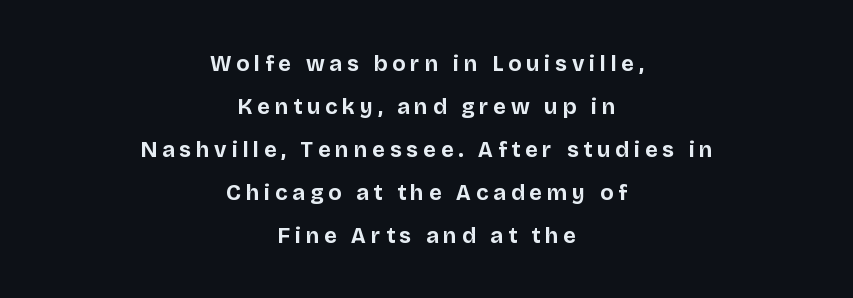
Q: Is the text bold? A: Yes.
Q: Is the text italic (slanted)? A: No, it is upright.
Q: Is the text underlined? A: No.
Q: How is the paragraph aligned? A: Centered.
Q: Is the spacing between letters normal or unusually wide? A: Unusually wide.
Q: Is the spacing between lines tight, normal or loose? A: Loose.
